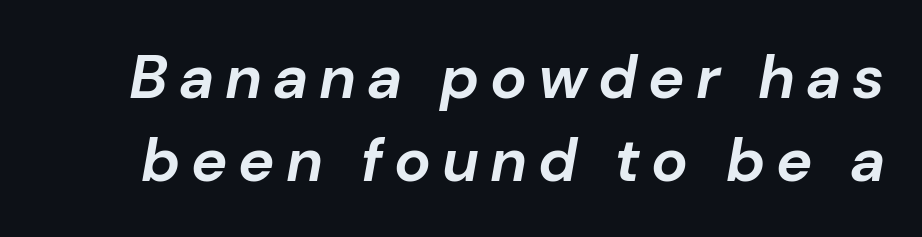
Q: Is the text bold? A: Yes.
Q: Is the text italic (slanted)? A: Yes, it leans right by about 10 degrees.
Q: Is the text underlined? A: No.
Q: Is the spacing between lines tight, normal or loose? A: Normal.
Q: Width (condensed, normal, or wide)? A: Normal.
Q: Stroke contrast? A: Low.
Q: x-height? A: Medium.
Q: Monospaced? A: No.
